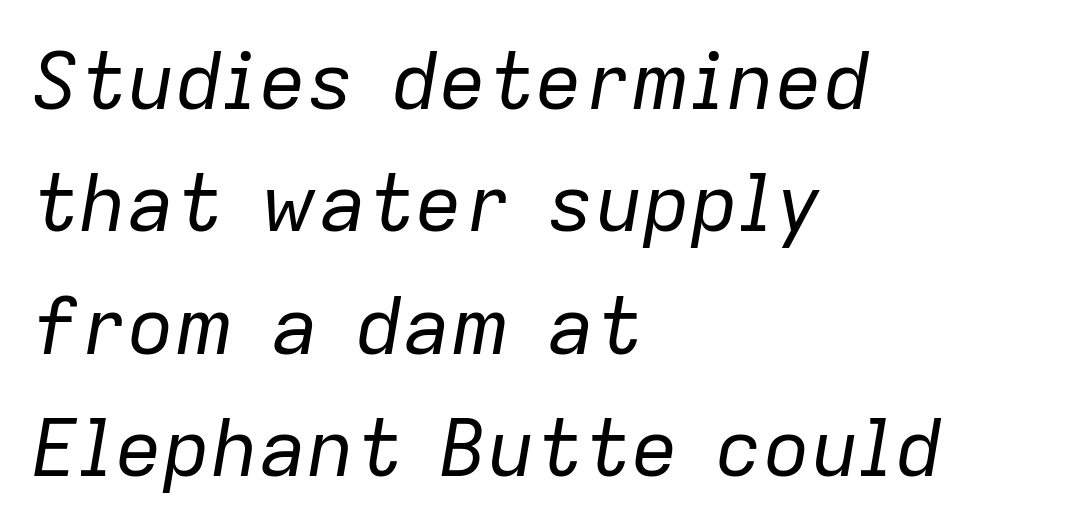
Ink coverage per letter is moderate at most. You could not count columns in this text — the font is proportionally spaced. The string is rendered with underlining switched off. A typesetter would call this leading conventional body-copy spacing. Italic? Definitely — the glyphs are oblique. Horizontal alignment here is leftward, the default for most running prose.
